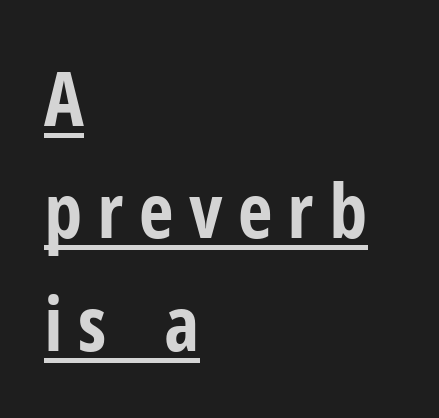
What weight is shown? A full bold with thick strokes. These lines are rendered in a variable-pitch font. Typographically, this falls in the sans-serif category. Vertical spacing — default.
